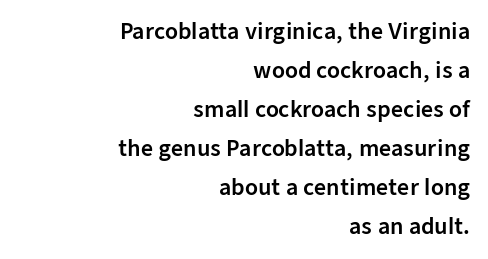
The image shows 21 px text type, upright; set right-aligned, line spacing 1.86x, normal letter spacing, not underlined.
